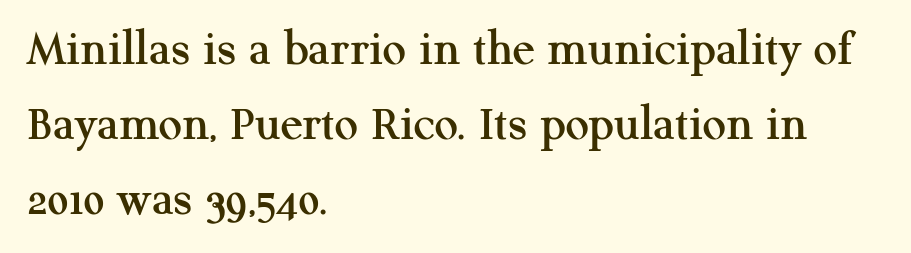
The image shows 52 px serif type, upright; set left-aligned, normal line spacing (1.44x), normal letter spacing, not underlined; medium stroke contrast and a medium x-height.
